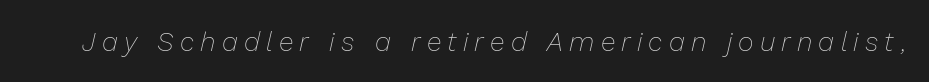
Has an underline been added? It has not. Think standard paragraph weight, or any step lighter than that. Observe the lean: these are italic letterforms. What stands out about the letter spacing? Its width — letters are far apart.
